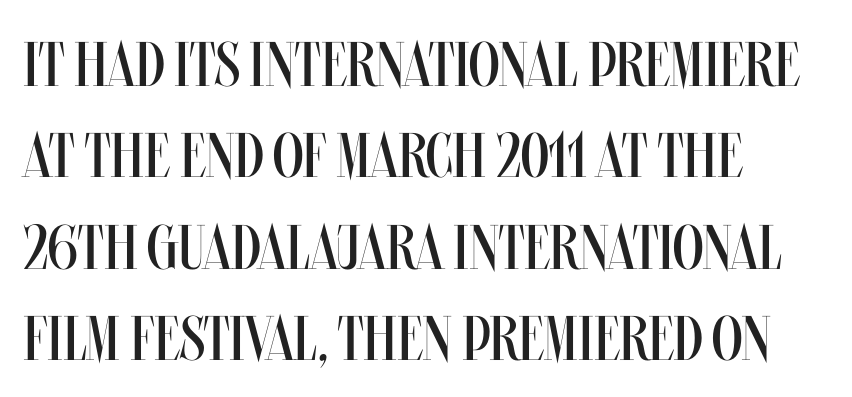
Type without underlining. Proportional: the letters do not fall into vertical columns. The font is comparable to plain body text, perhaps lighter. The rendering keeps characters at their native spacing.
